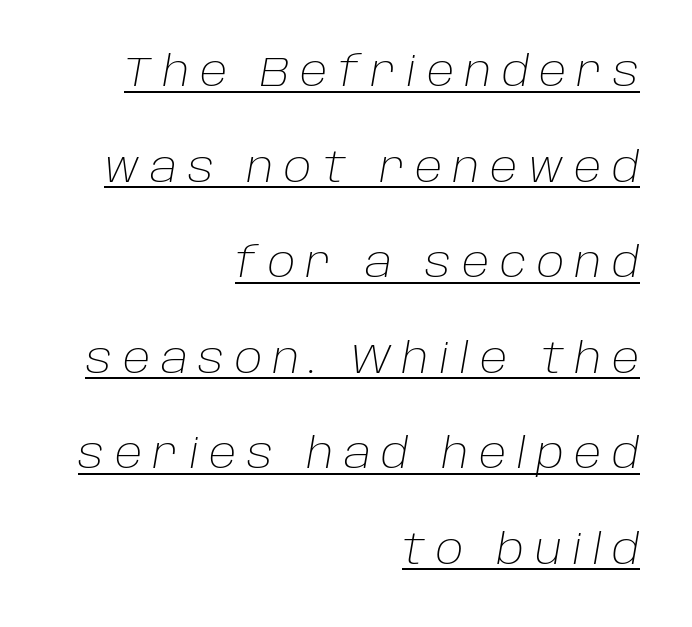
The image shows 41 px light type, italic (leaning right); set right-aligned, loose line spacing (2.33x), unusually wide letter spacing (+0.26 em), underlined; low stroke contrast and a large x-height.
